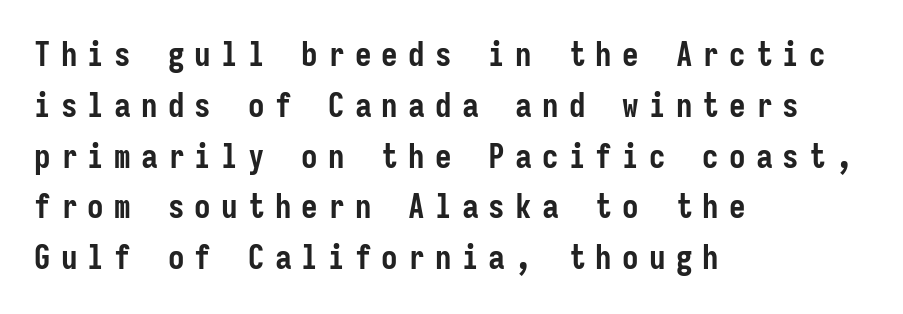
The ragged edge is on the right, which tells us the setting is flush left. These words are printed bold, with thick strokes throughout. Notice how descenders clear the ascenders below comfortably — that's standard leading. You can tell it's not italic because the verticals are truly vertical. The baseline area is clear. Substantial extra tracking has been applied to these lines.
